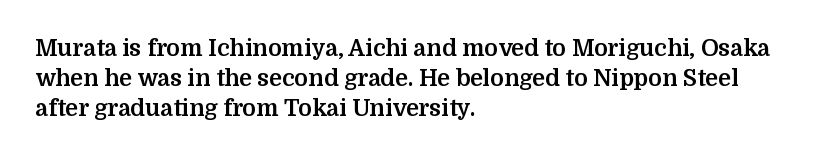
Q: Is the text bold? A: Yes.
Q: Is the text italic (slanted)? A: No, it is upright.
Q: Is the text underlined? A: No.
Q: How is the paragraph aligned? A: Left-aligned.
Q: Is the spacing between letters normal or unusually wide? A: Normal.
Q: Is the spacing between lines tight, normal or loose? A: Normal.
